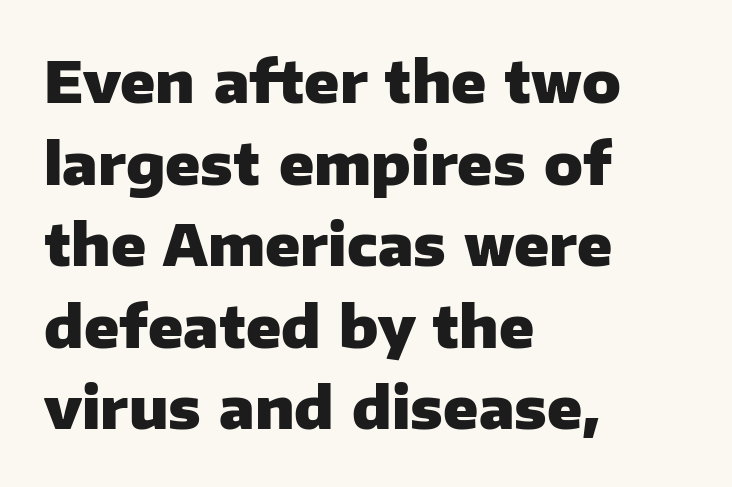
Q: Is the text bold? A: Yes.
Q: Is the text italic (slanted)? A: No, it is upright.
Q: Is the typeface a serif or a sans-serif typeface? A: Sans-serif.
Q: Is the text underlined? A: No.
Q: How is the paragraph aligned? A: Left-aligned.
Q: Is the spacing between letters normal or unusually wide? A: Normal.
Q: Is the spacing between lines tight, normal or loose? A: Normal.
Q: Width (condensed, normal, or wide)? A: Normal.
Q: Stroke contrast? A: Low.
Q: x-height? A: Medium.
Q: Monospaced? A: No.
